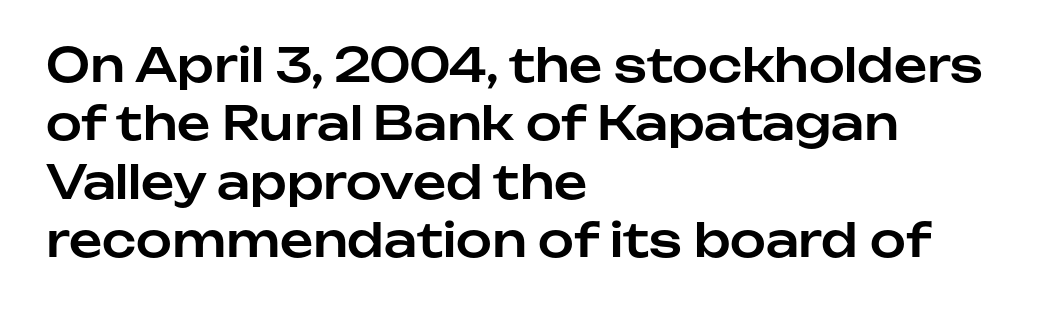
{"serif": "no", "italic": "no", "width": "normal", "stroke_contrast": "low", "x_height": "medium", "monospaced": "no", "underline": "no", "align": "left", "line_spacing": "normal", "line_spacing_ratio": 1.27, "letter_spacing": "normal", "letter_spacing_em": 0.0, "glyph_px": 46}
